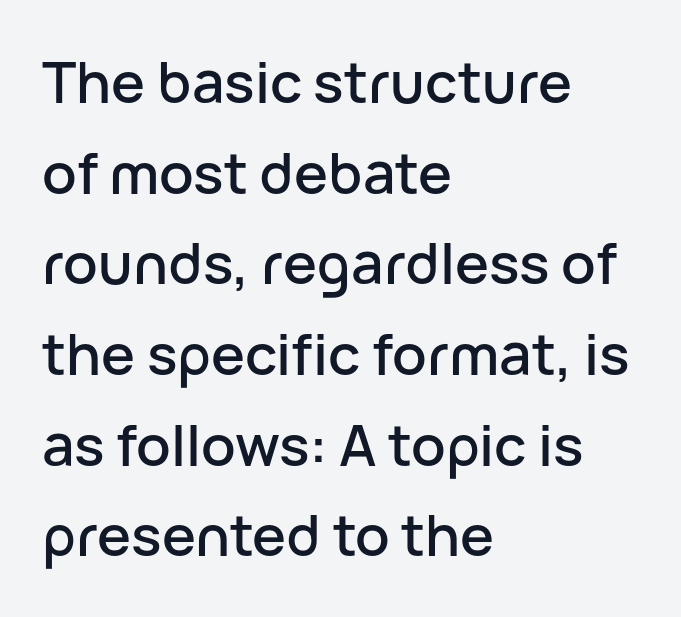
Think of a printed novel: that variable character pitch is what you see here. Ordinary non-slanted type is in use. Typographically, this falls in the sans-serif category. Lines of text with bare space underneath. Short note: letters normally spaced.
